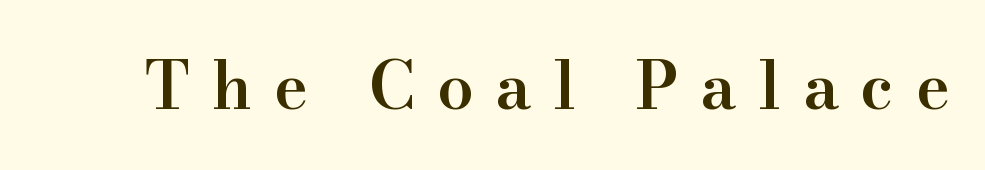
{"serif": "yes", "italic": "no", "bold": "semi", "weight": "semibold", "width": "normal", "stroke_contrast": "high", "x_height": "small", "monospaced": "no", "underline": "no", "letter_spacing": "wide", "letter_spacing_em": 0.33, "glyph_px": 65}
